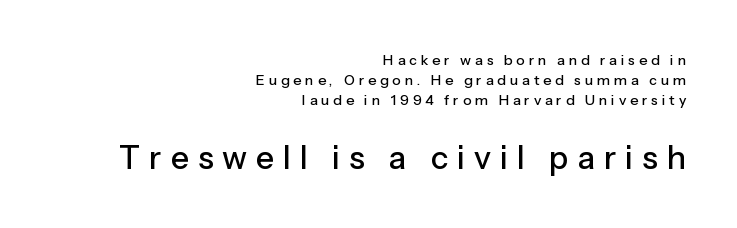
The image shows 32 px sans-serif type, upright; set right-aligned, normal line spacing (1.43x), unusually wide letter spacing (+0.28 em), not underlined; the second (bottom) block is 2.29x larger; low stroke contrast and a medium x-height.
